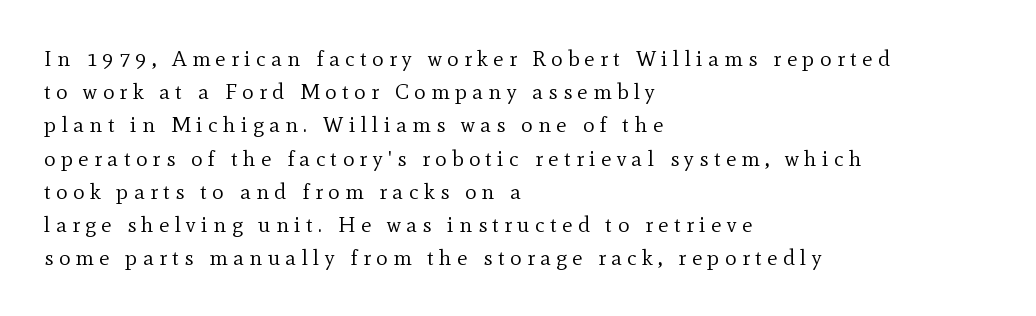
{"italic": "no", "bold": "no", "underline": "no", "align": "left", "line_spacing": "normal", "line_spacing_ratio": 1.51, "letter_spacing": "wide", "letter_spacing_em": 0.24, "glyph_px": 22}
